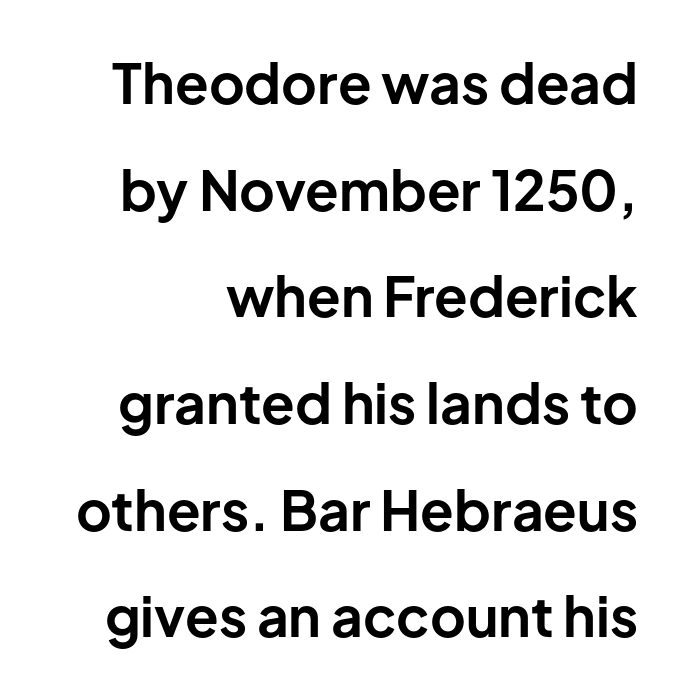
{"serif": "no", "italic": "no", "bold": "yes", "weight": "bold", "width": "normal", "stroke_contrast": "low", "x_height": "medium", "monospaced": "no", "underline": "no", "line_spacing": "loose", "line_spacing_ratio": 1.94, "letter_spacing": "normal", "letter_spacing_em": 0.0, "glyph_px": 55}
